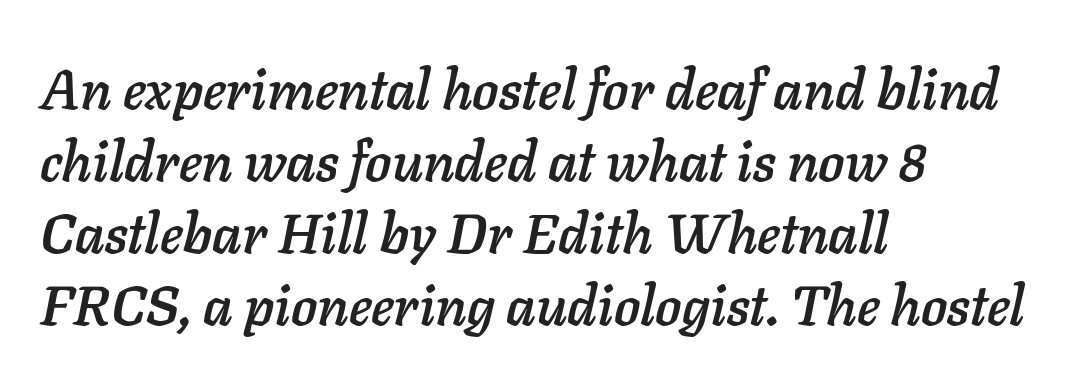
You can tell it's italic because the verticals aren't actually vertical. Here the designer chose a conventional face with non-uniform glyph widths. The letters sit at their default tracking, neither squeezed nor spread. These lines are set flush left with a ragged right edge. Students, observe: this is what conventionally led text looks like. Nobody drew a line under any word here.
